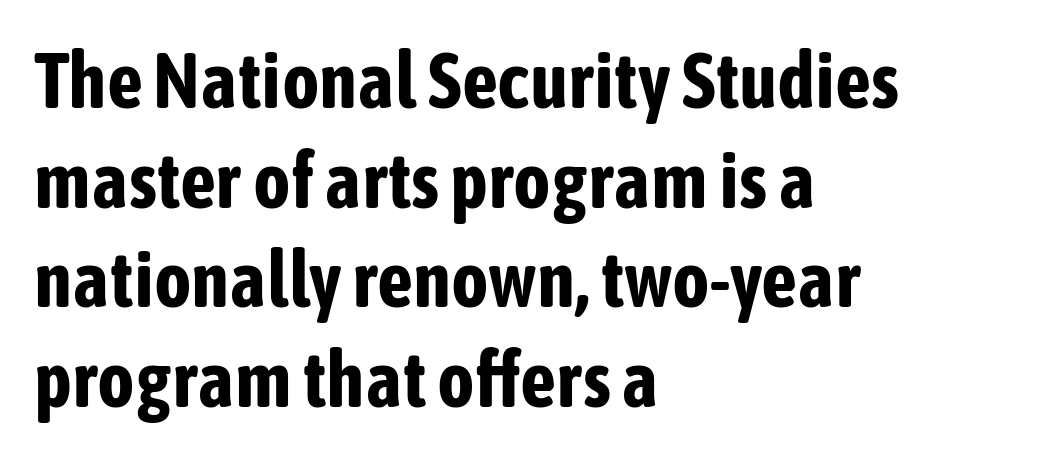
{"serif": "no", "italic": "no", "bold": "yes", "weight": "bold", "width": "condensed", "stroke_contrast": "low", "x_height": "medium", "monospaced": "no", "underline": "no", "align": "left", "line_spacing": "normal", "line_spacing_ratio": 1.26, "letter_spacing": "normal", "letter_spacing_em": 0.0, "glyph_px": 79}
